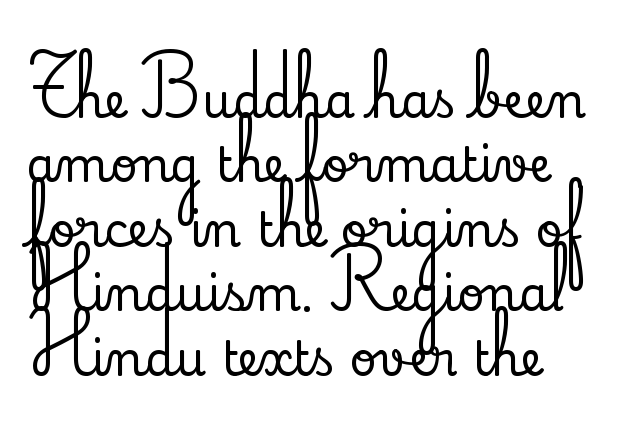
{"serif": "yes", "italic": "no", "width": "normal", "stroke_contrast": "low", "x_height": "small", "monospaced": "no", "underline": "no", "align": "left", "line_spacing": "normal", "line_spacing_ratio": 1.37, "letter_spacing": "normal", "letter_spacing_em": 0.0, "glyph_px": 47}
